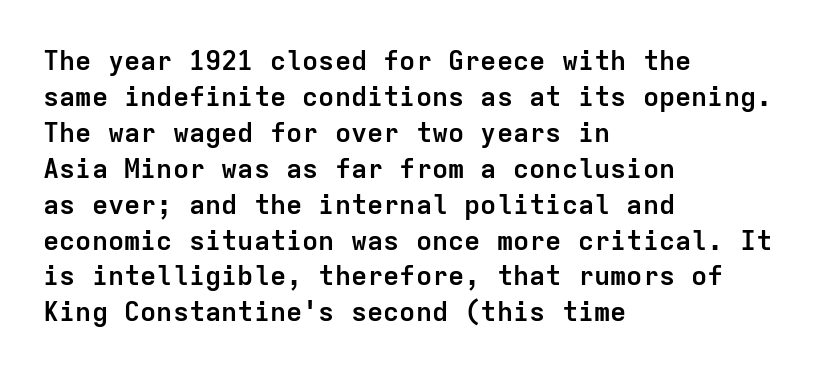
Is there much room between lines? A standard amount, neither cramped nor airy. This rendering features lettering with no underline. The typography opts for an upright posture over an oblique one. Standard letterfit; no display-style spreading of the glyphs. Line starts are locked; line ends wander. Heavy-handed strokes throughout: this text is bold.
